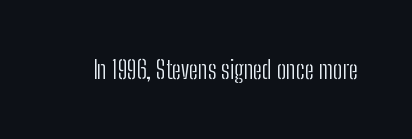
The rendering keeps characters at their native spacing. The font sits on the lighter half of the weight spectrum, regular included. Quick note: underline off. Is there any slant? The stems are plumb.
